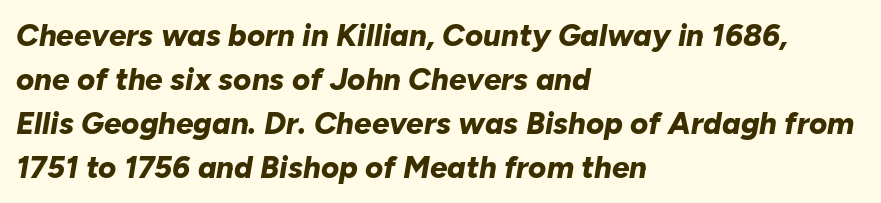
The image shows 31 px bold type, italic (leaning right); set left-aligned, normal line spacing (1.42x), normal letter spacing, not underlined; low stroke contrast and a medium x-height.
